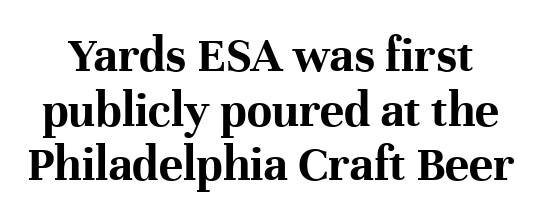
Q: Is the text bold? A: Yes.
Q: Is the text italic (slanted)? A: No, it is upright.
Q: Is the typeface a serif or a sans-serif typeface? A: Serif.
Q: Is the text underlined? A: No.
Q: Is the spacing between letters normal or unusually wide? A: Normal.
Q: Is the spacing between lines tight, normal or loose? A: Tight.
Q: Width (condensed, normal, or wide)? A: Normal.
Q: Stroke contrast? A: High.
Q: x-height? A: Medium.
Q: Monospaced? A: No.
